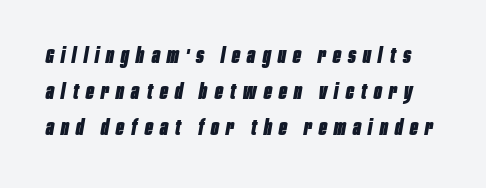
{"italic": "yes", "lean": "right", "slant_degrees": 10, "bold": "yes", "underline": "no", "line_spacing_ratio": 1.72, "letter_spacing": "wide", "letter_spacing_em": 0.35, "glyph_px": 21}
